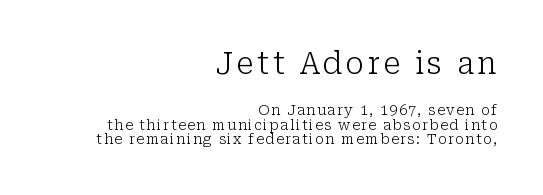
Q: Is the text bold? A: No.
Q: Is the text italic (slanted)? A: No, it is upright.
Q: Is the typeface a serif or a sans-serif typeface? A: Serif.
Q: Is the text underlined? A: No.
Q: How is the paragraph aligned? A: Right-aligned.
Q: Is the spacing between lines tight, normal or loose? A: Tight.
Q: Which block of text is set in a larger size, the first (top) or the second (bottom)? A: The first (top) one.
Q: Width (condensed, normal, or wide)? A: Normal.
Q: Stroke contrast? A: Low.
Q: x-height? A: Medium.
Q: Monospaced? A: No.
